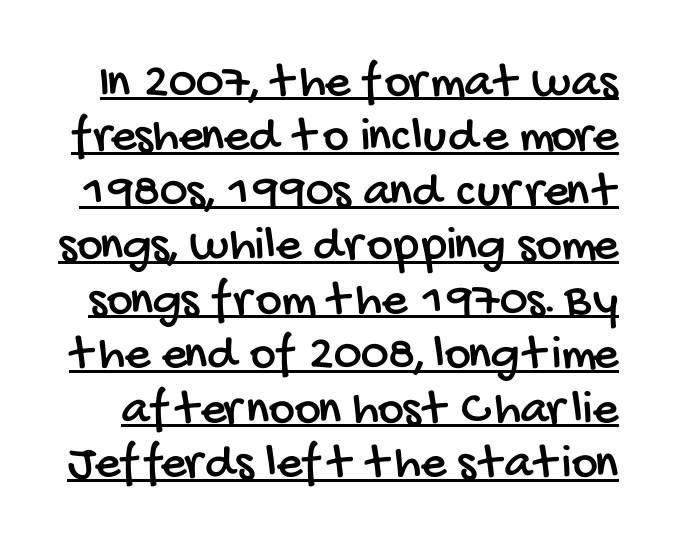
Q: Is the typeface a serif or a sans-serif typeface? A: Sans-serif.
Q: Is the text underlined? A: Yes.
Q: Is the spacing between letters normal or unusually wide? A: Normal.
Q: Is the spacing between lines tight, normal or loose? A: Tight.
Q: Width (condensed, normal, or wide)? A: Condensed.
Q: Stroke contrast? A: Low.
Q: x-height? A: Large.
Q: Monospaced? A: No.
